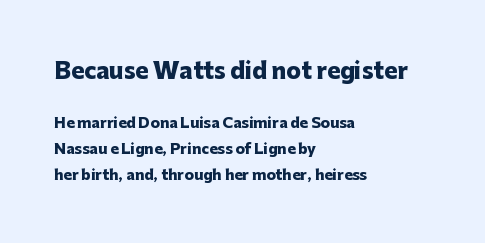
Q: Is the text bold? A: Yes.
Q: Is the text italic (slanted)? A: No, it is upright.
Q: Is the text underlined? A: No.
Q: How is the paragraph aligned? A: Left-aligned.
Q: Is the spacing between letters normal or unusually wide? A: Normal.
Q: Which block of text is set in a larger size, the first (top) or the second (bottom)? A: The first (top) one.
